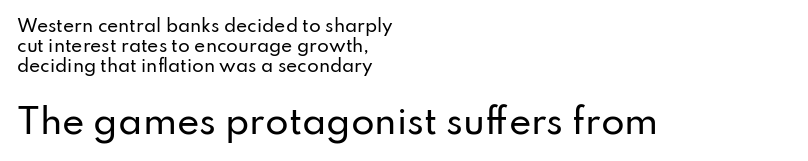
Q: Is the text italic (slanted)? A: No, it is upright.
Q: Is the typeface a serif or a sans-serif typeface? A: Sans-serif.
Q: Is the text underlined? A: No.
Q: How is the paragraph aligned? A: Left-aligned.
Q: Is the spacing between letters normal or unusually wide? A: Normal.
Q: Which block of text is set in a larger size, the first (top) or the second (bottom)? A: The second (bottom) one.
Q: Width (condensed, normal, or wide)? A: Normal.
Q: Stroke contrast? A: Low.
Q: x-height? A: Small.
Q: Monospaced? A: No.
